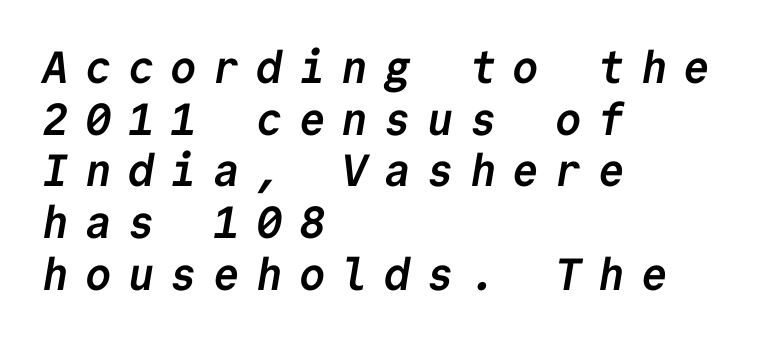
Q: Is the text bold? A: Yes.
Q: Is the typeface a serif or a sans-serif typeface? A: Sans-serif.
Q: Is the text underlined? A: No.
Q: How is the paragraph aligned? A: Left-aligned.
Q: Is the spacing between letters normal or unusually wide? A: Unusually wide.
Q: Is the spacing between lines tight, normal or loose? A: Tight.
Q: Width (condensed, normal, or wide)? A: Normal.
Q: Stroke contrast? A: Low.
Q: x-height? A: Medium.
Q: Monospaced? A: Yes.
